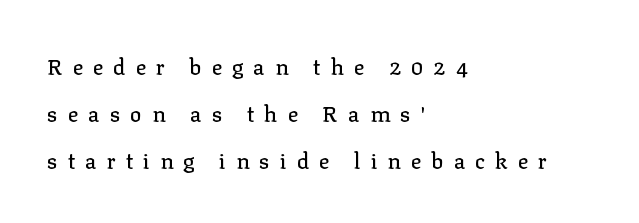
Q: Is the text italic (slanted)? A: No, it is upright.
Q: Is the text underlined? A: No.
Q: How is the paragraph aligned? A: Left-aligned.
Q: Is the spacing between letters normal or unusually wide? A: Unusually wide.
Q: Is the spacing between lines tight, normal or loose? A: Loose.
